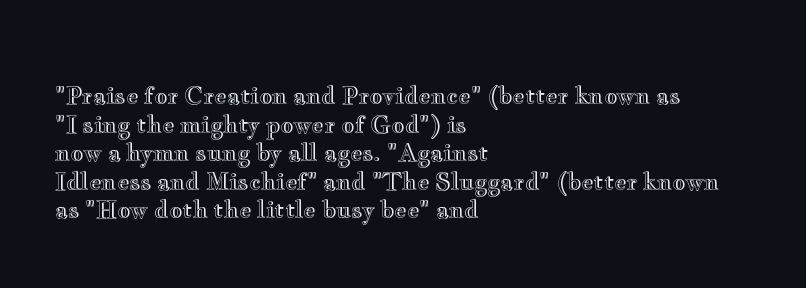
Q: Is the text italic (slanted)? A: No, it is upright.
Q: Is the text underlined? A: No.
Q: How is the paragraph aligned? A: Left-aligned.
Q: Is the spacing between letters normal or unusually wide? A: Normal.
